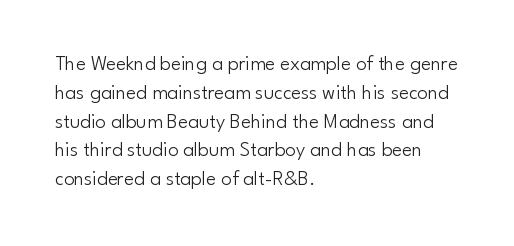
Each new line begins a customary step beneath the previous one. Stems here are at most as thick as an everyday book face. Words appear dense and cohesive because spacing is normal. Descenders hang freely into open space. The axis of the letterforms is exactly vertical.
